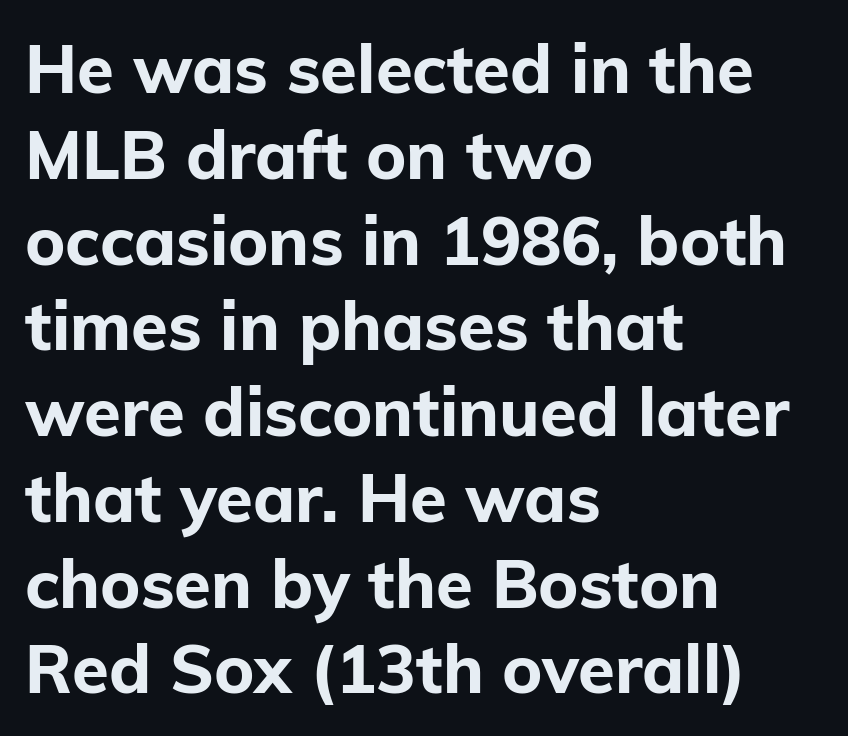
{"serif": "no", "italic": "no", "bold": "yes", "weight": "bold", "width": "normal", "stroke_contrast": "low", "x_height": "medium", "monospaced": "no", "underline": "no", "align": "left", "line_spacing": "normal", "line_spacing_ratio": 1.28, "letter_spacing": "normal", "letter_spacing_em": 0.0, "glyph_px": 67}
